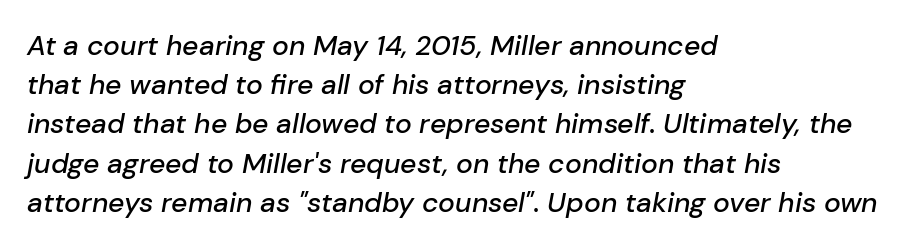
The face used here is proportionally spaced, like ordinary book or web type. Inter-character spacing is left at the font's built-in metrics. The text carries the slant typical of an italic or oblique font. How would I describe the line gaps? Plain and ordinary.
